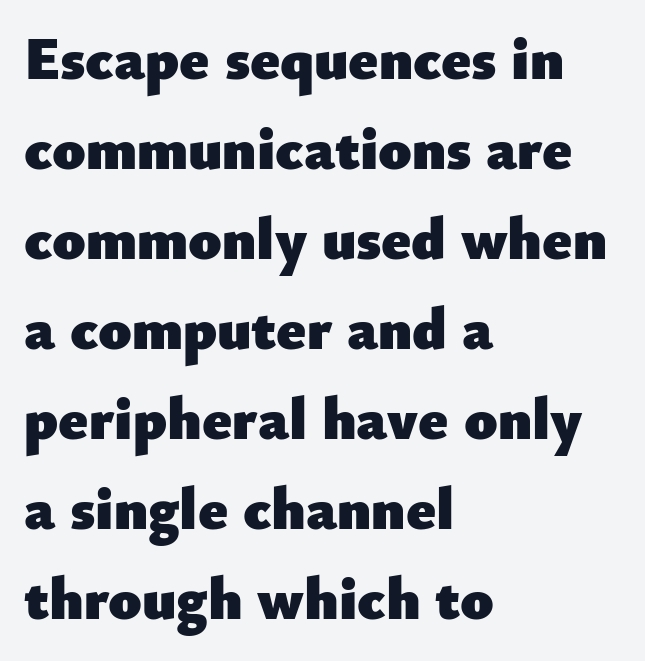
The image shows 60 px heavy sans-serif type, upright; set left-aligned, normal line spacing (1.5x), normal letter spacing, not underlined; low stroke contrast and a small x-height.
